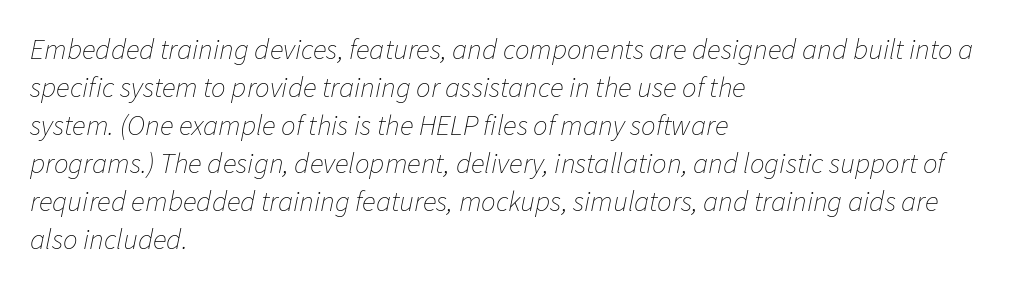
Q: Is the text bold? A: No.
Q: Is the text italic (slanted)? A: Yes, it leans right by about 11 degrees.
Q: Is the text underlined? A: No.
Q: How is the paragraph aligned? A: Left-aligned.
Q: Is the spacing between letters normal or unusually wide? A: Normal.
Q: Is the spacing between lines tight, normal or loose? A: Normal.
Q: Width (condensed, normal, or wide)? A: Normal.
Q: Stroke contrast? A: Low.
Q: x-height? A: Medium.
Q: Monospaced? A: No.
